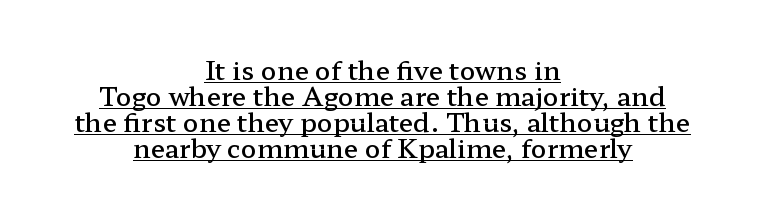
{"italic": "no", "bold": "semi", "underline": "yes", "align": "center", "line_spacing": "tight", "line_spacing_ratio": 1.0, "letter_spacing": "normal", "letter_spacing_em": 0.0, "glyph_px": 26}
